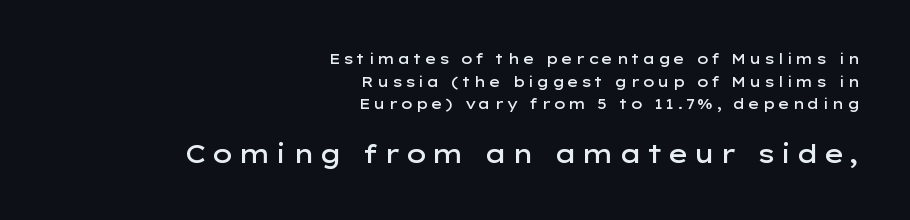
The image shows 25 px text type, upright; set right-aligned, normal line spacing (1.61x), not underlined; the second (bottom) block is 1.79x larger.
